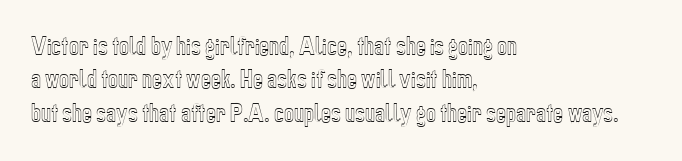
The image shows 21 px text type, upright; set left-aligned, normal line spacing (1.59x), normal letter spacing, not underlined.
